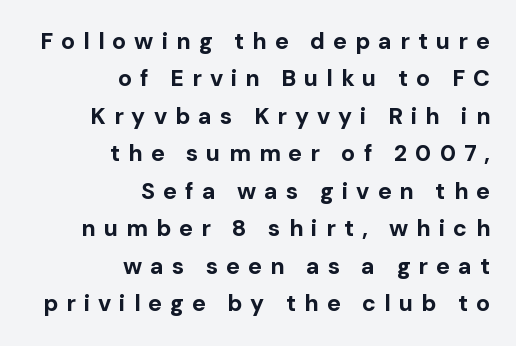
{"italic": "no", "bold": "yes", "underline": "no", "align": "right", "line_spacing": "normal", "line_spacing_ratio": 1.63, "letter_spacing": "wide", "letter_spacing_em": 0.35, "glyph_px": 23}
